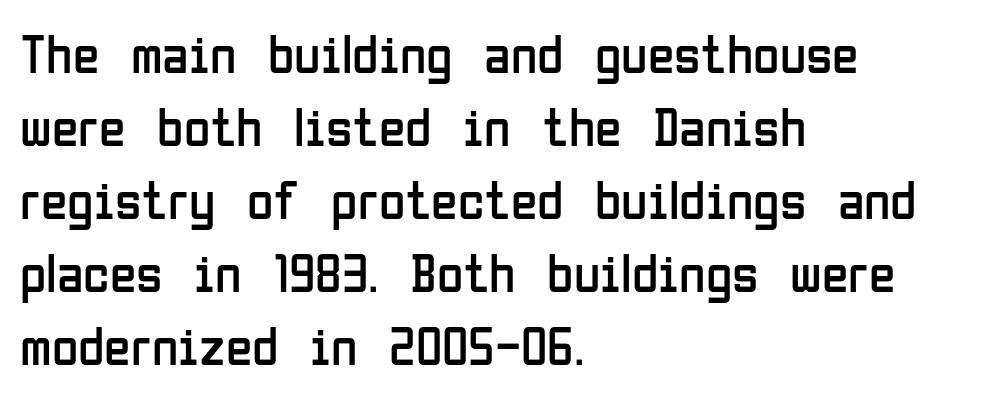
{"serif": "no", "italic": "no", "bold": "no", "weight": "regular", "width": "condensed", "stroke_contrast": "low", "x_height": "medium", "monospaced": "no", "underline": "no", "align": "left", "line_spacing": "normal", "line_spacing_ratio": 1.35, "letter_spacing": "normal", "letter_spacing_em": 0.0, "glyph_px": 54}
